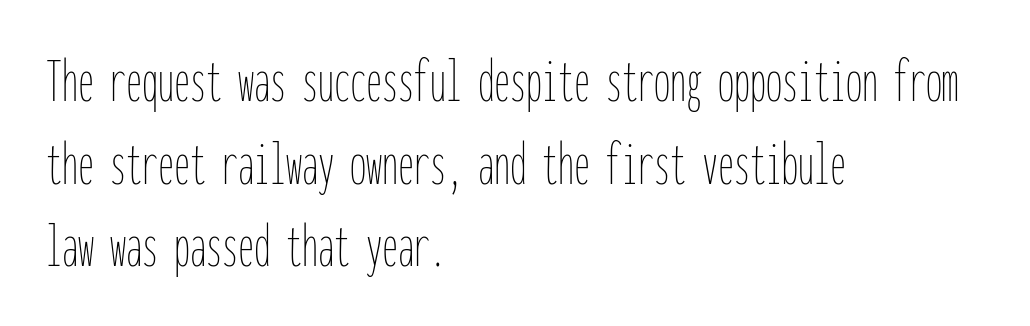
The image shows 64 px thin, condensed type, upright, monospaced; set left-aligned, normal line spacing (1.29x), normal letter spacing, not underlined; low stroke contrast and a medium x-height.
